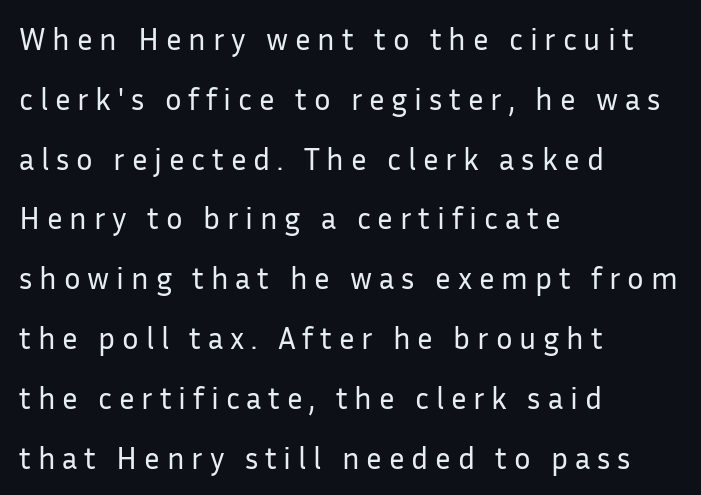
{"serif": "no", "italic": "no", "bold": "no", "weight": "regular", "width": "normal", "stroke_contrast": "low", "x_height": "medium", "monospaced": "no", "underline": "no", "align": "left", "line_spacing": "loose", "line_spacing_ratio": 1.93, "letter_spacing": "wide", "letter_spacing_em": 0.22, "glyph_px": 31}
